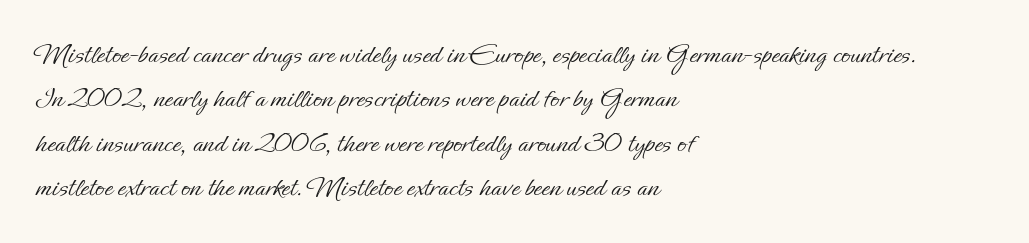
Q: Is the text bold? A: No.
Q: Is the text italic (slanted)? A: Yes.
Q: Is the text underlined? A: No.
Q: How is the paragraph aligned? A: Left-aligned.
Q: Is the spacing between letters normal or unusually wide? A: Normal.
Q: Is the spacing between lines tight, normal or loose? A: Normal.
Q: Width (condensed, normal, or wide)? A: Normal.
Q: Stroke contrast? A: Low.
Q: x-height? A: Small.
Q: Monospaced? A: No.
